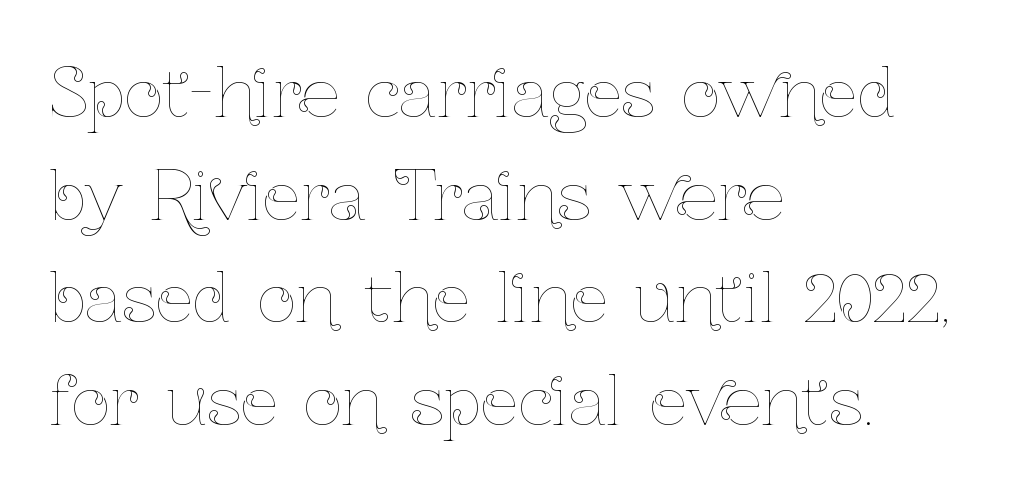
{"italic": "no", "bold": "no", "weight": "thin", "width": "condensed", "stroke_contrast": "low", "x_height": "medium", "monospaced": "no", "underline": "no", "align": "left", "line_spacing": "normal", "line_spacing_ratio": 1.53, "letter_spacing": "normal", "letter_spacing_em": 0.0, "glyph_px": 67}
